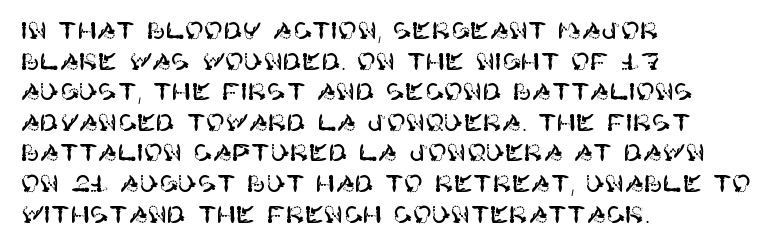
A typesetter would call this leading conventional body-copy spacing. No italicization has been applied; the sample stays upright. Tracking value appears to be zero — textbook default spacing. Short and long lines alike share a common starting point at left. Decoration check: the copy has no underline.
